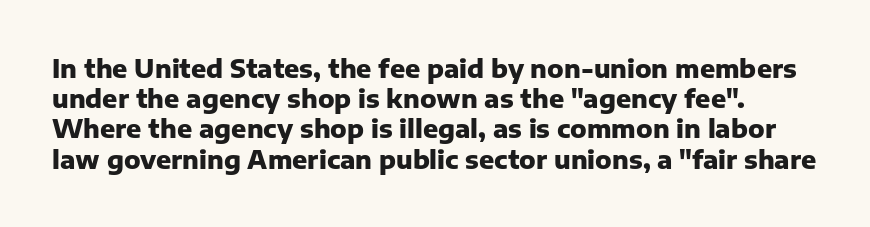
Q: Is the text bold? A: Yes.
Q: Is the text italic (slanted)? A: No, it is upright.
Q: Is the text underlined? A: No.
Q: Is the spacing between letters normal or unusually wide? A: Normal.
